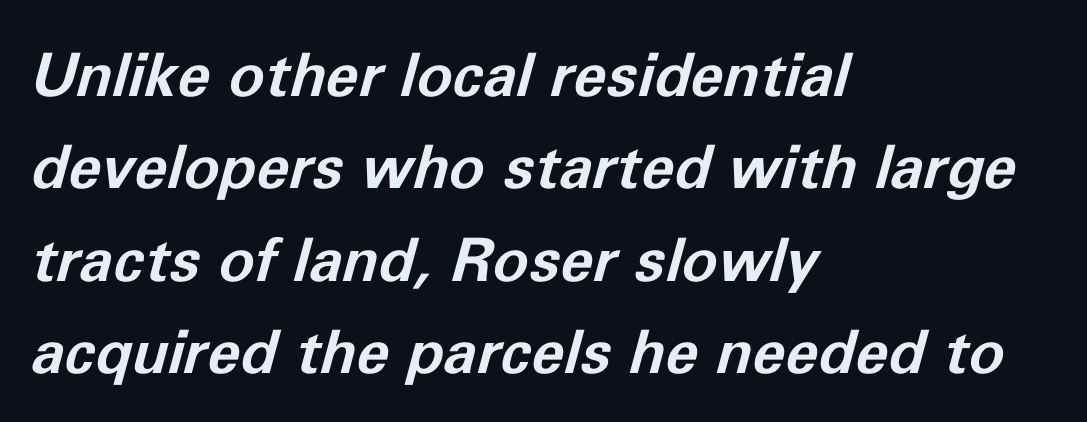
The image shows 60 px bold type, italic (leaning right); set left-aligned, normal line spacing (1.54x), normal letter spacing, not underlined; low stroke contrast and a medium x-height.
